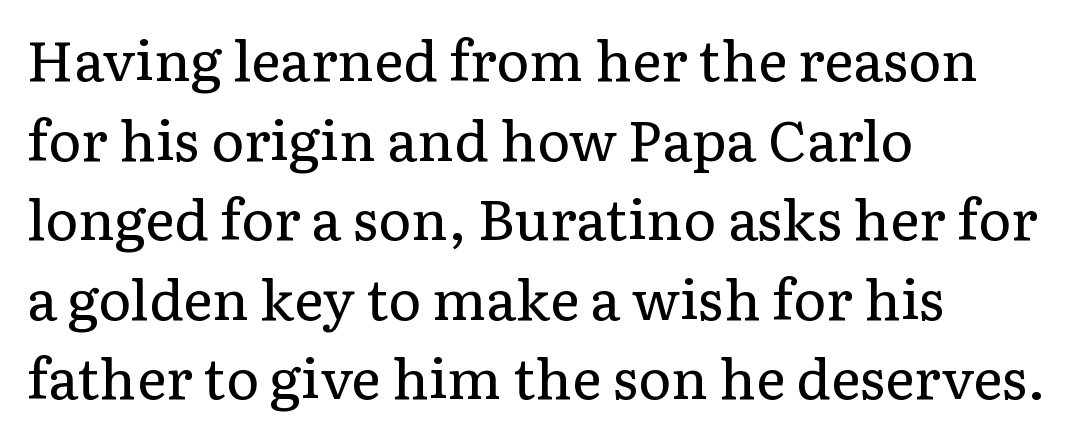
There is no visible air inserted between adjacent glyphs. A roman cut, with each character standing at attention. In terms of letterform style, serifs are clearly present. Leftover space on each line is placed entirely after the last word. This block has exactly the height ordinary leading produces. Bold? No — there's no thickening of the strokes.
